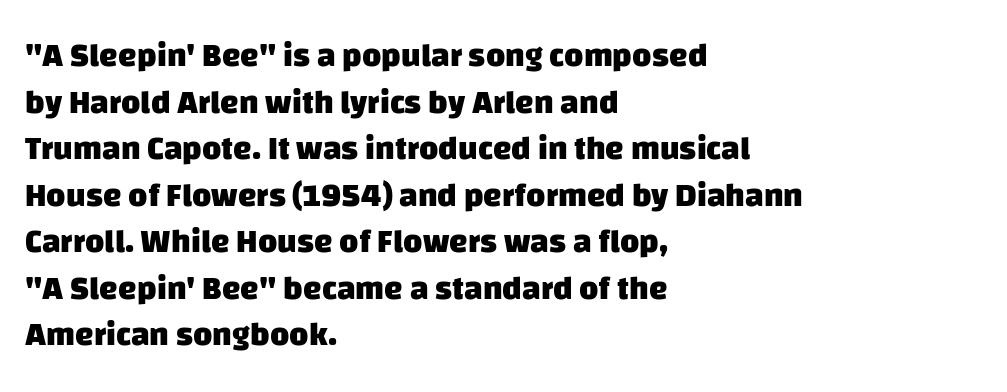
Q: Is the text bold? A: Yes.
Q: Is the typeface a serif or a sans-serif typeface? A: Sans-serif.
Q: Is the text underlined? A: No.
Q: How is the paragraph aligned? A: Left-aligned.
Q: Is the spacing between letters normal or unusually wide? A: Normal.
Q: Is the spacing between lines tight, normal or loose? A: Normal.
Q: Width (condensed, normal, or wide)? A: Normal.
Q: Stroke contrast? A: Low.
Q: x-height? A: Large.
Q: Monospaced? A: No.
